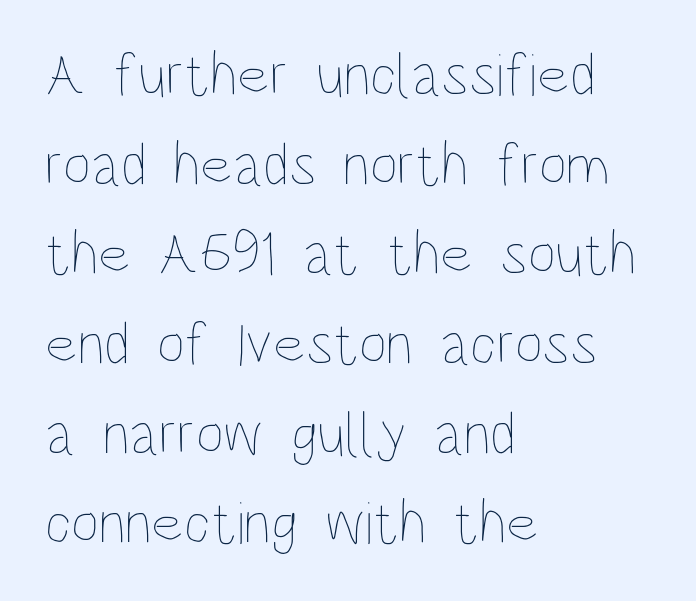
Q: Is the text bold? A: No.
Q: Is the text italic (slanted)? A: No, it is upright.
Q: Is the text underlined? A: No.
Q: How is the paragraph aligned? A: Left-aligned.
Q: Is the spacing between letters normal or unusually wide? A: Normal.
Q: Is the spacing between lines tight, normal or loose? A: Normal.
Q: Width (condensed, normal, or wide)? A: Condensed.
Q: Stroke contrast? A: Low.
Q: x-height? A: Large.
Q: Monospaced? A: No.
